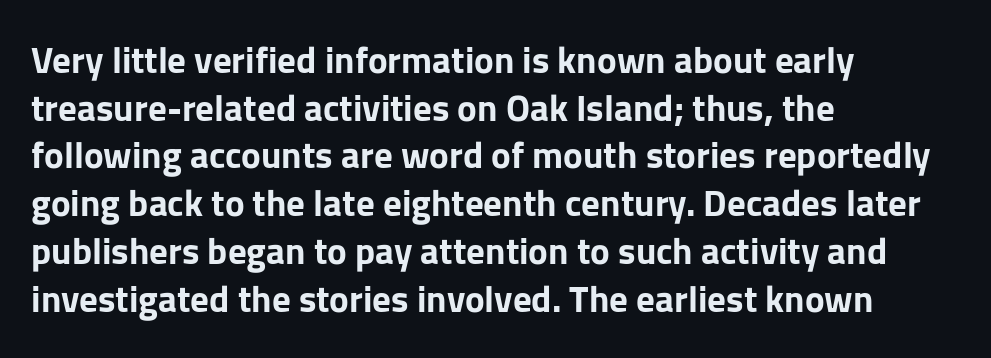
{"serif": "no", "italic": "no", "bold": "yes", "weight": "bold", "width": "normal", "stroke_contrast": "low", "x_height": "medium", "monospaced": "no", "underline": "no", "align": "left", "line_spacing": "normal", "line_spacing_ratio": 1.29, "letter_spacing": "normal", "letter_spacing_em": 0.0, "glyph_px": 37}
